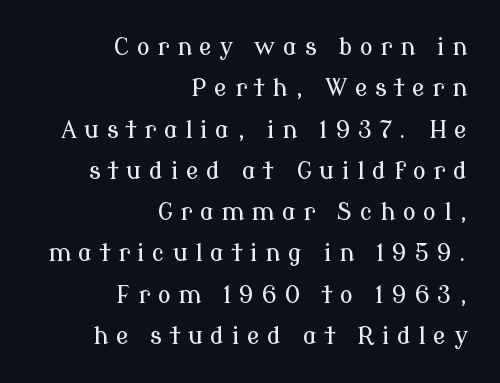
The image shows 24 px text type, upright; set right-aligned, line spacing 1.72x, unusually wide letter spacing (+0.31 em), not underlined.
